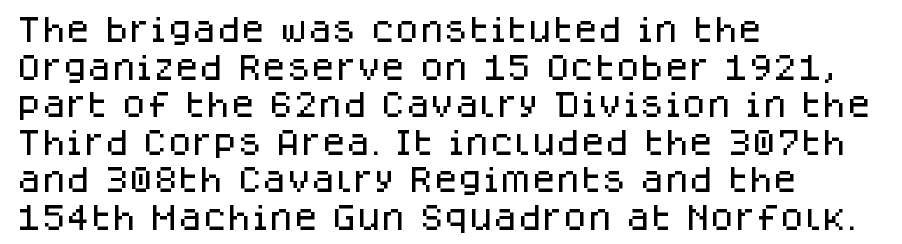
The image shows 28 px sans-serif type, upright; set left-aligned, normal line spacing (1.34x), normal letter spacing, not underlined; low stroke contrast and a large x-height.
